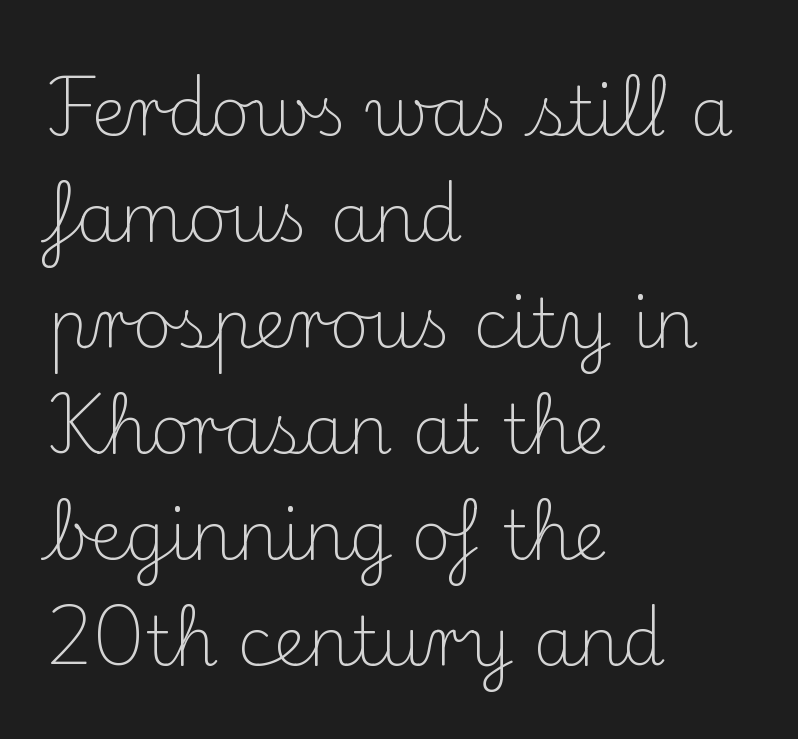
{"serif": "yes", "italic": "no", "bold": "no", "weight": "light", "width": "normal", "stroke_contrast": "medium", "x_height": "small", "monospaced": "no", "underline": "no", "align": "left", "line_spacing": "normal", "line_spacing_ratio": 1.56, "letter_spacing": "normal", "letter_spacing_em": 0.0, "glyph_px": 68}
